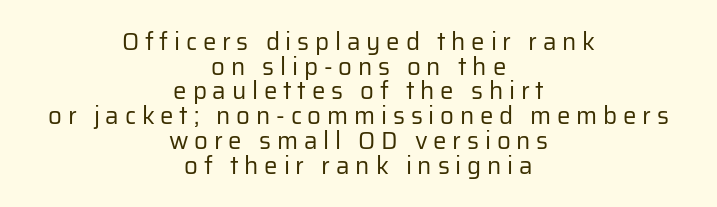
This is not heavy type; no bold has been used. Underlining? Definitely not there. Upright lettering throughout. Tracking value appears strongly positive — letters spread wide. Line spacing here is tight. Neither beginnings nor endings align; midpoints do.
